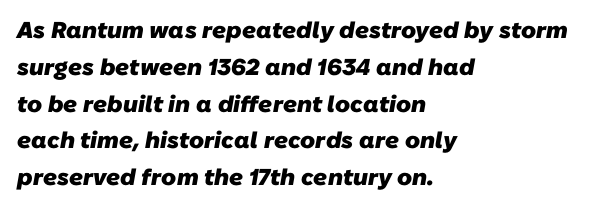
Q: Is the text bold? A: Yes.
Q: Is the text underlined? A: No.
Q: How is the paragraph aligned? A: Left-aligned.
Q: Is the spacing between letters normal or unusually wide? A: Normal.
Q: Is the spacing between lines tight, normal or loose? A: Normal.
